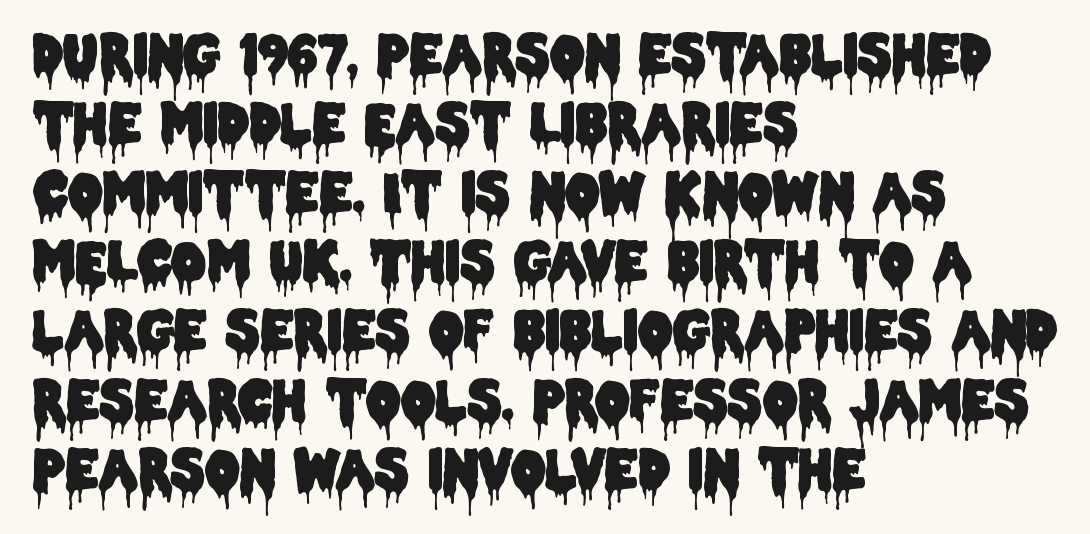
The image shows 54 px condensed sans-serif type, upright; set left-aligned, normal line spacing (1.28x), normal letter spacing, not underlined; low stroke contrast and a large x-height.
